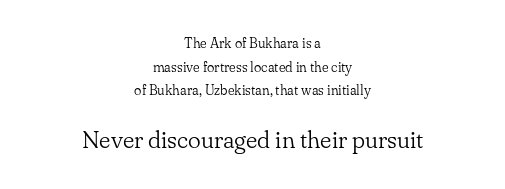
Q: Is the text bold? A: No.
Q: Is the text italic (slanted)? A: No, it is upright.
Q: Is the text underlined? A: No.
Q: How is the paragraph aligned? A: Centered.
Q: Is the spacing between letters normal or unusually wide? A: Normal.
Q: Is the spacing between lines tight, normal or loose? A: Normal.
Q: Which block of text is set in a larger size, the first (top) or the second (bottom)? A: The second (bottom) one.
